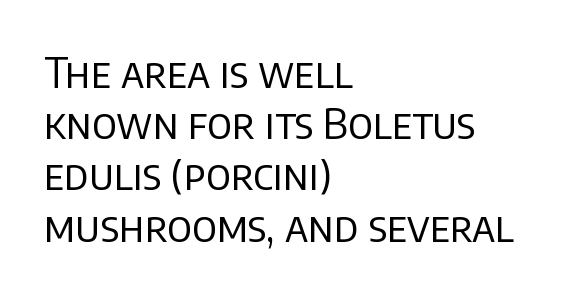
{"serif": "no", "italic": "no", "bold": "no", "weight": "regular", "width": "normal", "stroke_contrast": "low", "x_height": "large", "monospaced": "no", "underline": "no", "align": "left", "line_spacing_ratio": 1.22, "letter_spacing": "normal", "letter_spacing_em": 0.0, "glyph_px": 42}
